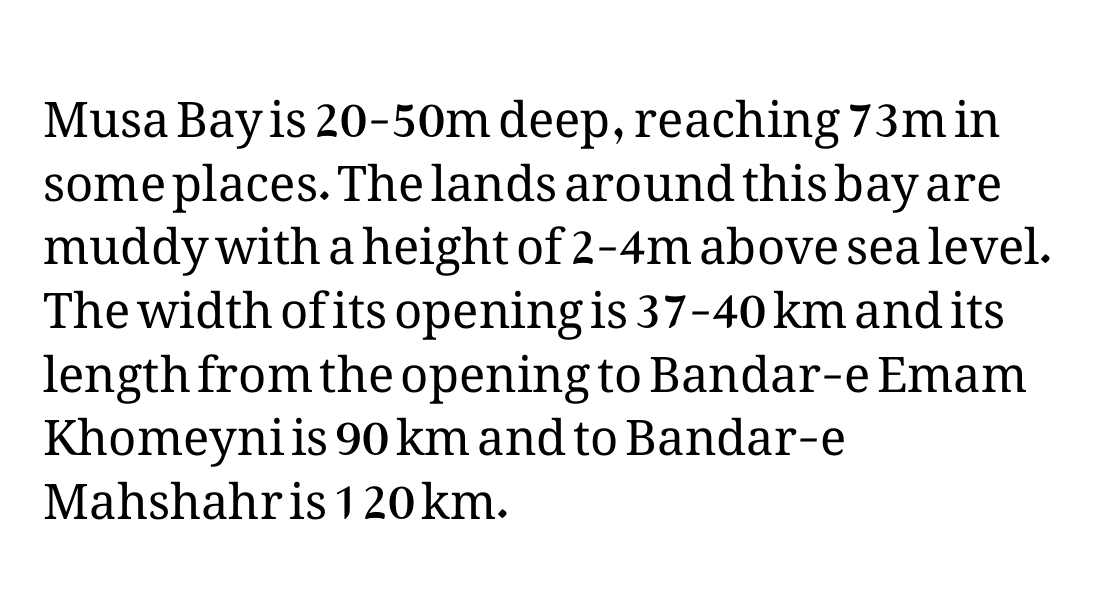
The image shows 49 px regular-weight type, upright; set left-aligned, normal line spacing (1.3x), normal letter spacing, not underlined; medium stroke contrast and a medium x-height.
